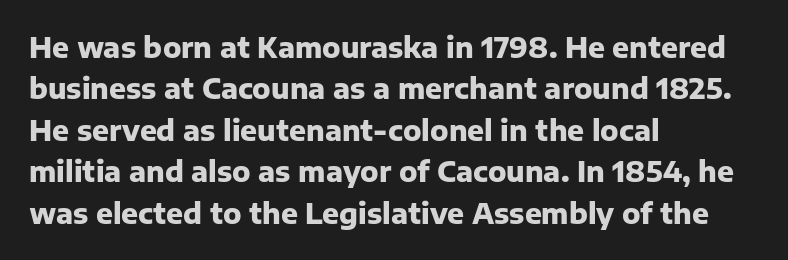
{"serif": "no", "italic": "no", "bold": "yes", "weight": "heavy", "width": "normal", "stroke_contrast": "low", "x_height": "medium", "monospaced": "no", "underline": "no", "align": "left", "line_spacing": "normal", "line_spacing_ratio": 1.48, "letter_spacing": "normal", "letter_spacing_em": 0.0, "glyph_px": 28}
